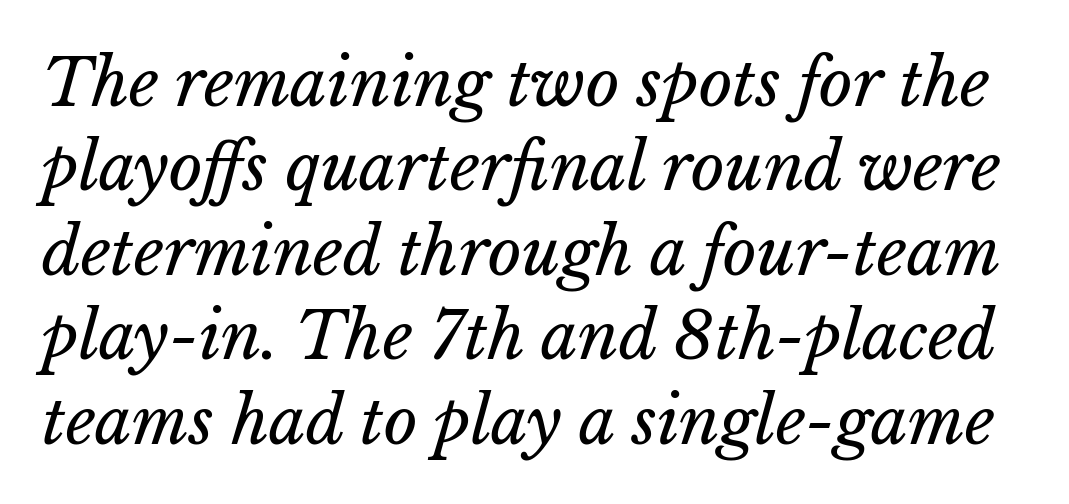
Q: Is the text bold? A: No.
Q: Is the text underlined? A: No.
Q: Is the spacing between letters normal or unusually wide? A: Normal.
Q: Is the spacing between lines tight, normal or loose? A: Normal.
Q: Width (condensed, normal, or wide)? A: Normal.
Q: Stroke contrast? A: Low.
Q: x-height? A: Medium.
Q: Monospaced? A: No.
